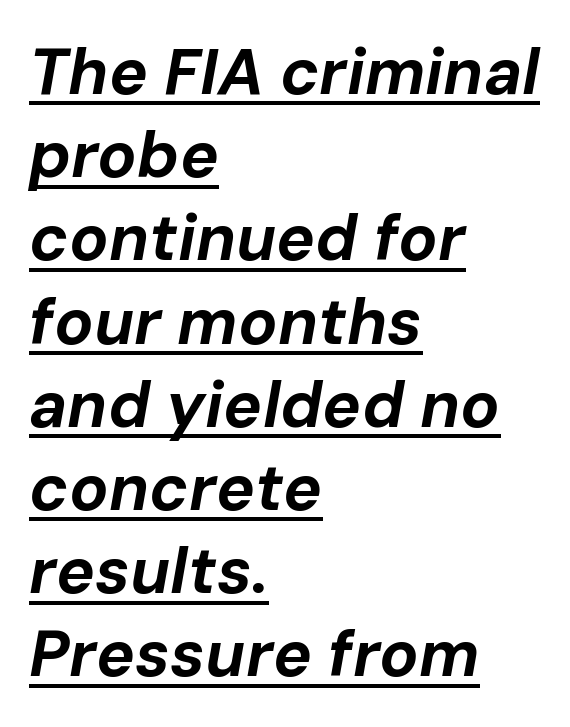
The image shows 65 px bold type, italic (leaning right); set left-aligned, normal line spacing (1.28x), normal letter spacing, underlined; low stroke contrast and a medium x-height.
